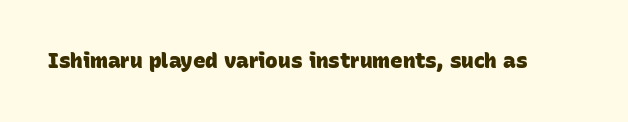
On the weight axis this lands at bold, roughly 700. Spacing between characters is what you'd get straight out of the box. Check under the words: just untouched page.
